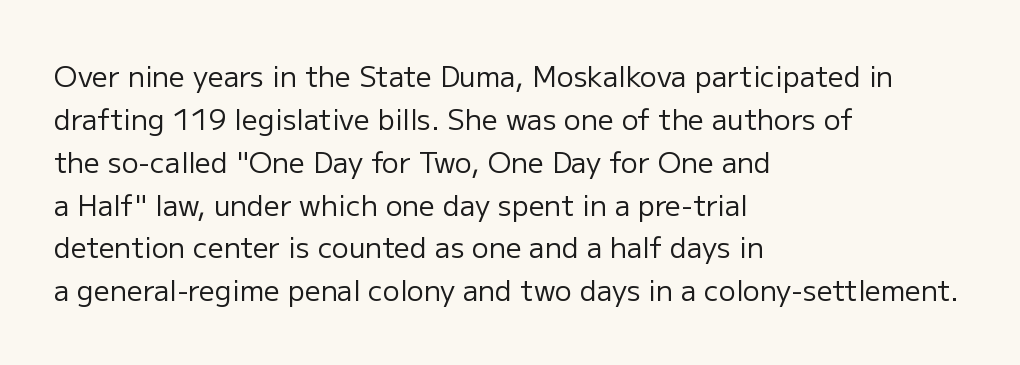
Q: Is the text bold? A: No.
Q: Is the text italic (slanted)? A: No, it is upright.
Q: Is the typeface a serif or a sans-serif typeface? A: Sans-serif.
Q: Is the text underlined? A: No.
Q: How is the paragraph aligned? A: Left-aligned.
Q: Is the spacing between letters normal or unusually wide? A: Normal.
Q: Is the spacing between lines tight, normal or loose? A: Normal.
Q: Width (condensed, normal, or wide)? A: Normal.
Q: Stroke contrast? A: Low.
Q: x-height? A: Medium.
Q: Monospaced? A: No.
